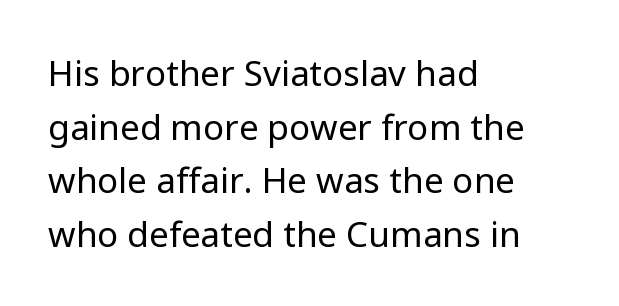
The image shows 35 px regular-weight sans-serif type, upright; set left-aligned, normal line spacing (1.53x), normal letter spacing, not underlined; low stroke contrast and a medium x-height.
